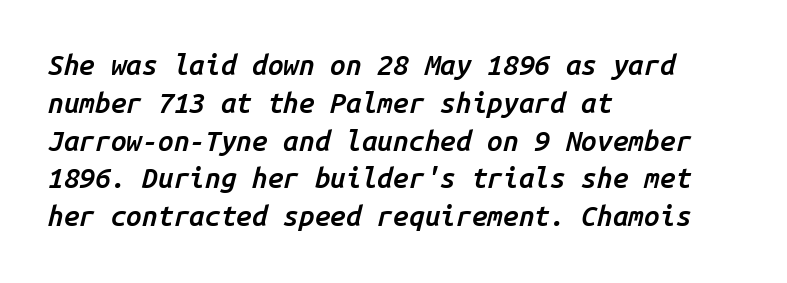
The image shows 28 px semibold type, italic (leaning right), monospaced; set left-aligned, normal line spacing (1.35x), normal letter spacing, not underlined; low stroke contrast and a medium x-height.
